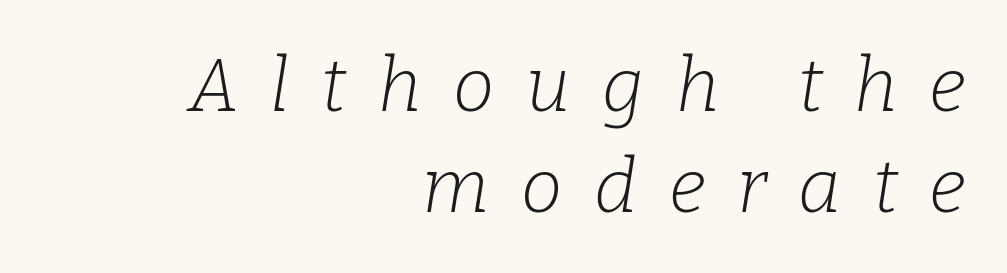
Note: serifs present on the glyphs. Compared with ordinary roman type, these characters are visibly tilted. Summary of weight: not heavy and not bold. Someone cranked the tracking dial way up on this one. Each letter keeps its own natural width here, so spacing adapts to shape.
